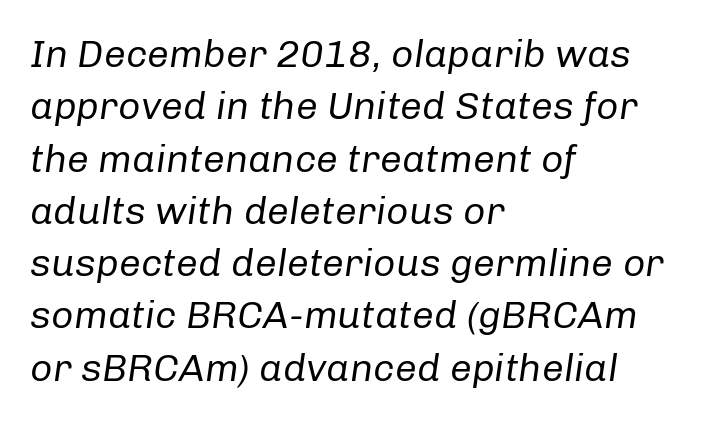
{"italic": "yes", "lean": "right", "slant_degrees": 8, "bold": "no", "weight": "regular", "width": "normal", "stroke_contrast": "low", "x_height": "medium", "monospaced": "no", "underline": "no", "align": "left", "line_spacing": "normal", "line_spacing_ratio": 1.34, "letter_spacing": "normal", "letter_spacing_em": 0.0, "glyph_px": 39}
